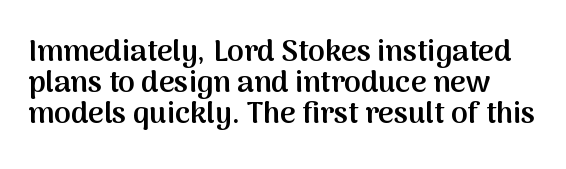
Clear beneath every line of the passage. Horizontal bands of white between lines are thin slivers. The passage shown is semibold, sitting just below true bold. Nothing sits at the stroke ends, so this counts as sans-serif.
